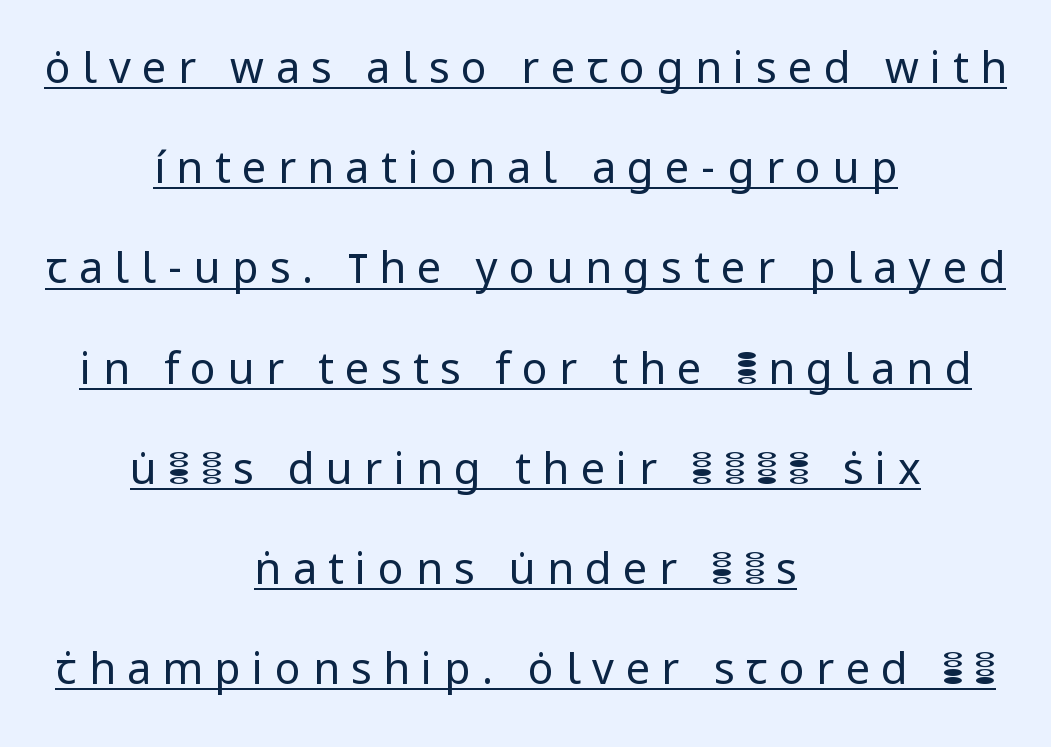
Interline gaps are noticeably wide in this sample. No chunkiness to these letters — they're not bold. The typesetter chose a symmetrical, centered arrangement here. Here the glyphs are tracked loosely, breaking word shapes into spaced letters. Notice how the stems are strictly vertical — no italics here. Is this a fixed-width face? No — the glyphs have proportional, varying widths.
